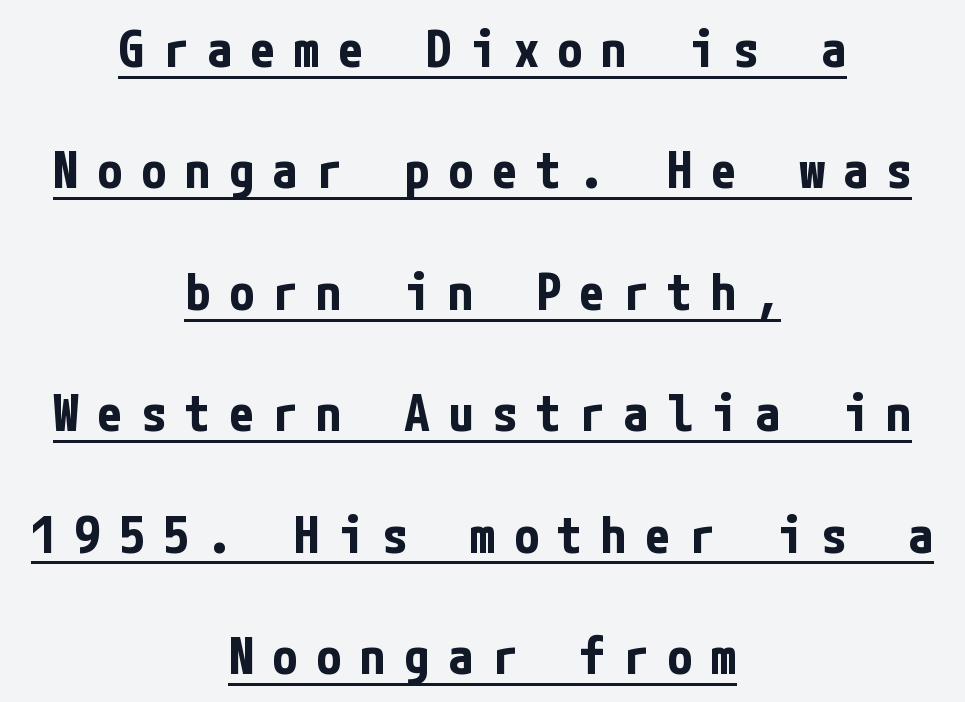
Q: Is the text bold? A: Yes.
Q: Is the text italic (slanted)? A: No, it is upright.
Q: Is the typeface a serif or a sans-serif typeface? A: Sans-serif.
Q: Is the text underlined? A: Yes.
Q: How is the paragraph aligned? A: Centered.
Q: Is the spacing between letters normal or unusually wide? A: Unusually wide.
Q: Is the spacing between lines tight, normal or loose? A: Loose.
Q: Width (condensed, normal, or wide)? A: Condensed.
Q: Stroke contrast? A: Low.
Q: x-height? A: Medium.
